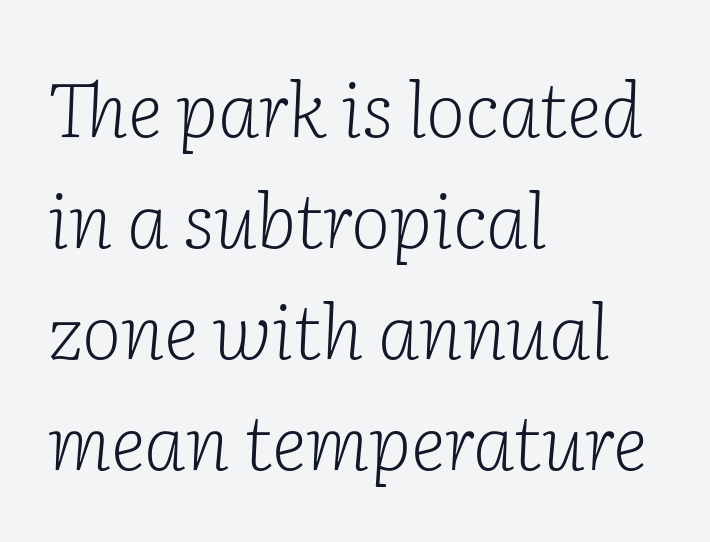
The face used here is seriffed, in the tradition of book romans. Each letter keeps its own natural width here, so spacing adapts to shape. Honestly, the letter spacing is just normal — you wouldn't notice it. The foot of each line stays bare and open. Would a proofreader flag this as italicized? Yes.
